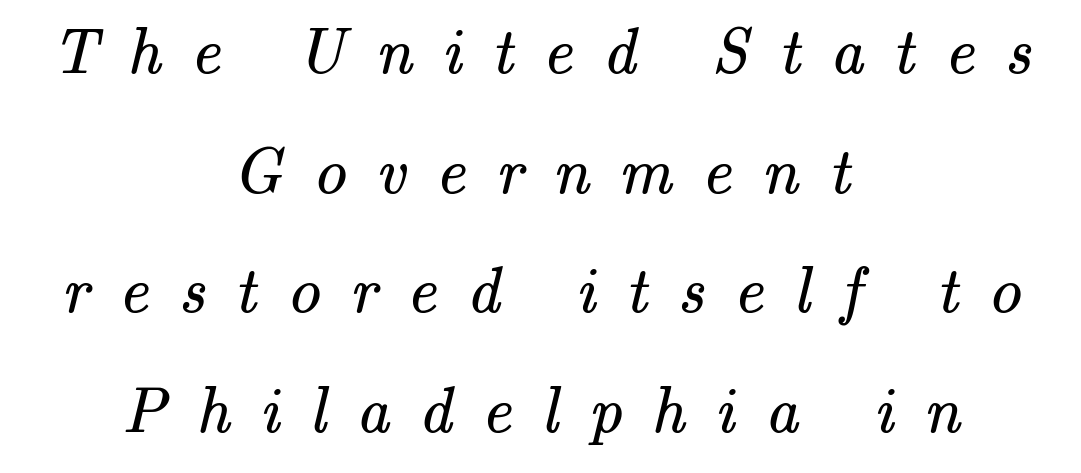
Q: Is the text bold? A: No.
Q: Is the typeface a serif or a sans-serif typeface? A: Serif.
Q: Is the text underlined? A: No.
Q: How is the paragraph aligned? A: Centered.
Q: Is the spacing between letters normal or unusually wide? A: Unusually wide.
Q: Width (condensed, normal, or wide)? A: Normal.
Q: Stroke contrast? A: Medium.
Q: x-height? A: Small.
Q: Monospaced? A: No.
